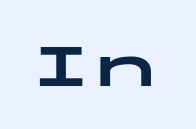
The space directly below the letters is spotless. Note the uniform advance width — an 'i' takes as much space as an 'm'. A typesetter would mark this as roman, not italic. Typographic density is high because the face is bold. The rendering shows plain stroke endings on the letterforms — a sans-serif design. A typesetter would call this zero additional tracking.
